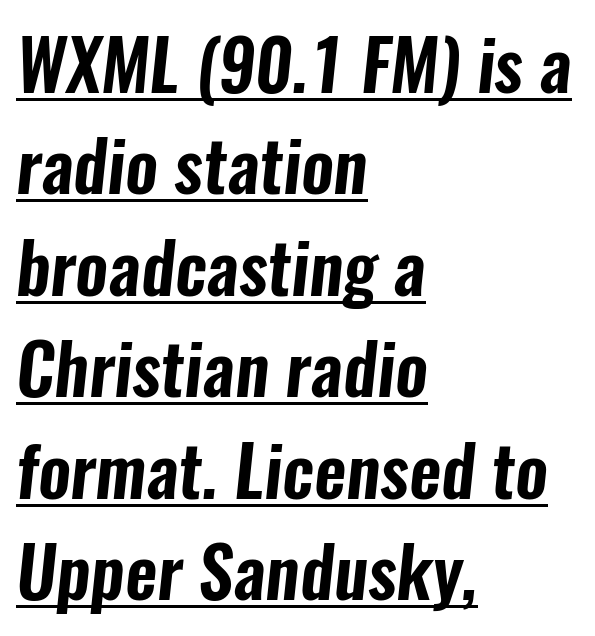
Q: Is the typeface a serif or a sans-serif typeface? A: Sans-serif.
Q: Is the text underlined? A: Yes.
Q: How is the paragraph aligned? A: Left-aligned.
Q: Is the spacing between letters normal or unusually wide? A: Normal.
Q: Is the spacing between lines tight, normal or loose? A: Normal.
Q: Width (condensed, normal, or wide)? A: Condensed.
Q: Stroke contrast? A: Low.
Q: x-height? A: Medium.
Q: Monospaced? A: No.
